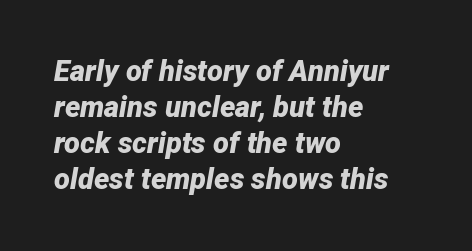
The image shows 29 px bold type, italic (leaning right); set left-aligned, line spacing 1.24x, normal letter spacing, not underlined; low stroke contrast and a medium x-height.
